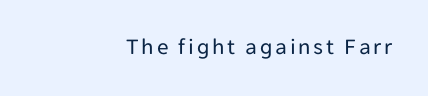
{"italic": "no", "bold": "no", "underline": "no", "align": "right", "glyph_px": 23}
